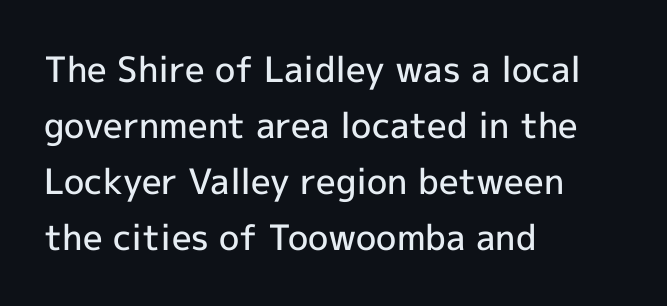
Q: Is the text bold? A: Semi-bold.
Q: Is the text italic (slanted)? A: No, it is upright.
Q: Is the typeface a serif or a sans-serif typeface? A: Sans-serif.
Q: Is the text underlined? A: No.
Q: How is the paragraph aligned? A: Left-aligned.
Q: Is the spacing between letters normal or unusually wide? A: Normal.
Q: Is the spacing between lines tight, normal or loose? A: Normal.
Q: Width (condensed, normal, or wide)? A: Normal.
Q: x-height? A: Medium.
Q: Monospaced? A: No.
